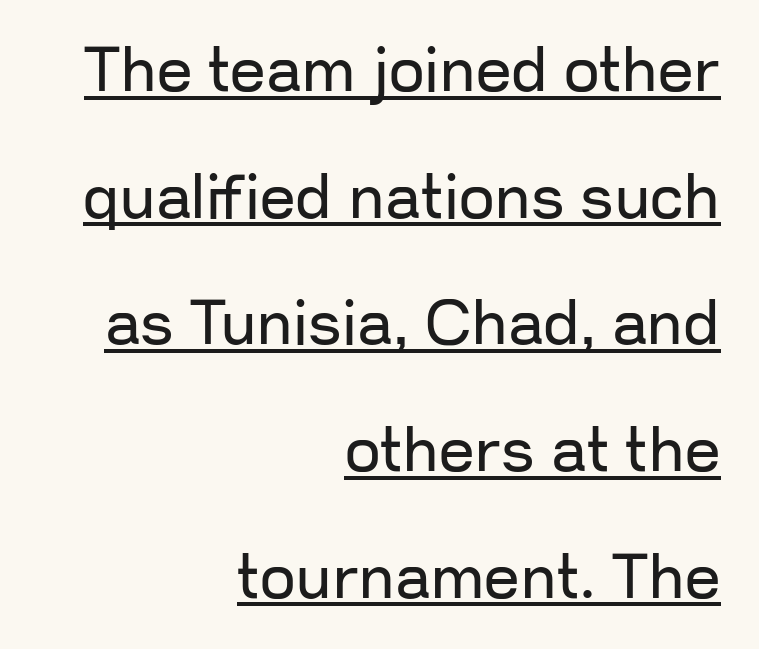
Q: Is the text bold? A: No.
Q: Is the text italic (slanted)? A: No, it is upright.
Q: Is the typeface a serif or a sans-serif typeface? A: Sans-serif.
Q: Is the text underlined? A: Yes.
Q: How is the paragraph aligned? A: Right-aligned.
Q: Is the spacing between letters normal or unusually wide? A: Normal.
Q: Is the spacing between lines tight, normal or loose? A: Loose.
Q: Width (condensed, normal, or wide)? A: Normal.
Q: Stroke contrast? A: Low.
Q: x-height? A: Medium.
Q: Monospaced? A: No.
